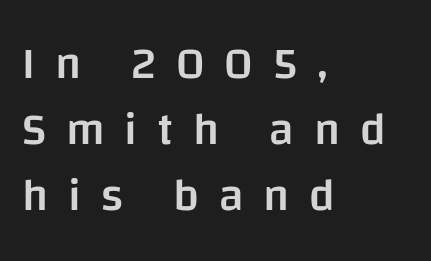
Q: Is the text bold? A: Semi-bold.
Q: Is the text italic (slanted)? A: No, it is upright.
Q: Is the typeface a serif or a sans-serif typeface? A: Sans-serif.
Q: Is the text underlined? A: No.
Q: How is the paragraph aligned? A: Left-aligned.
Q: Is the spacing between letters normal or unusually wide? A: Unusually wide.
Q: Is the spacing between lines tight, normal or loose? A: Normal.
Q: Width (condensed, normal, or wide)? A: Normal.
Q: Stroke contrast? A: Low.
Q: x-height? A: Large.
Q: Monospaced? A: No.
